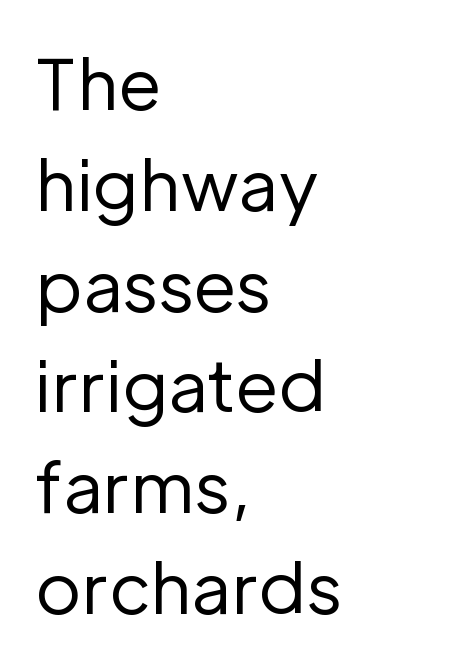
Q: Is the text bold? A: No.
Q: Is the text italic (slanted)? A: No, it is upright.
Q: Is the typeface a serif or a sans-serif typeface? A: Sans-serif.
Q: Is the text underlined? A: No.
Q: How is the paragraph aligned? A: Left-aligned.
Q: Is the spacing between letters normal or unusually wide? A: Normal.
Q: Is the spacing between lines tight, normal or loose? A: Normal.
Q: Width (condensed, normal, or wide)? A: Normal.
Q: Stroke contrast? A: Low.
Q: x-height? A: Medium.
Q: Monospaced? A: No.
